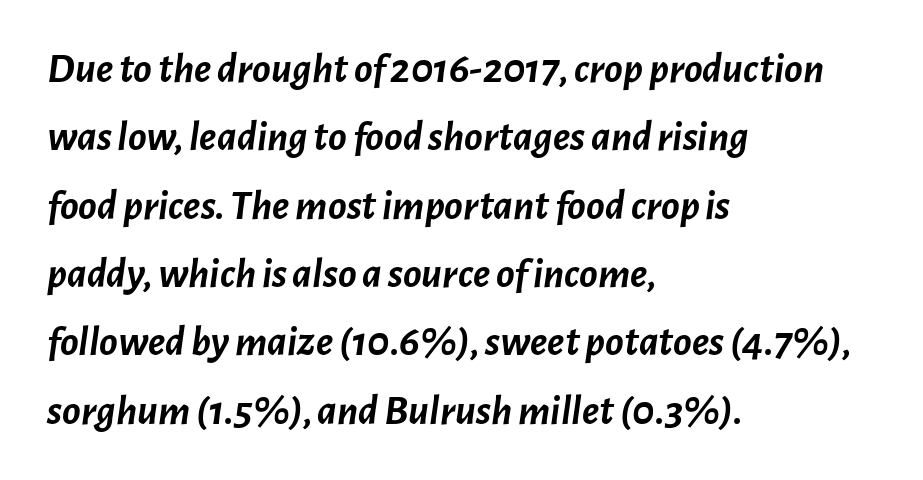
Each row of text sits above clean, open space. You could not count columns in this text — the font is proportionally spaced. Designer's note — italics engaged. How are the letters spaced? Ordinarily, with no added tracking.
